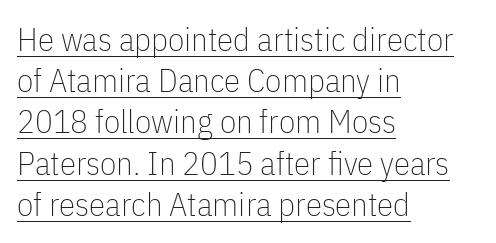
Q: Is the text bold? A: No.
Q: Is the text italic (slanted)? A: No, it is upright.
Q: Is the typeface a serif or a sans-serif typeface? A: Sans-serif.
Q: Is the text underlined? A: Yes.
Q: How is the paragraph aligned? A: Left-aligned.
Q: Is the spacing between letters normal or unusually wide? A: Normal.
Q: Is the spacing between lines tight, normal or loose? A: Normal.
Q: Width (condensed, normal, or wide)? A: Condensed.
Q: Stroke contrast? A: Low.
Q: x-height? A: Medium.
Q: Monospaced? A: No.
